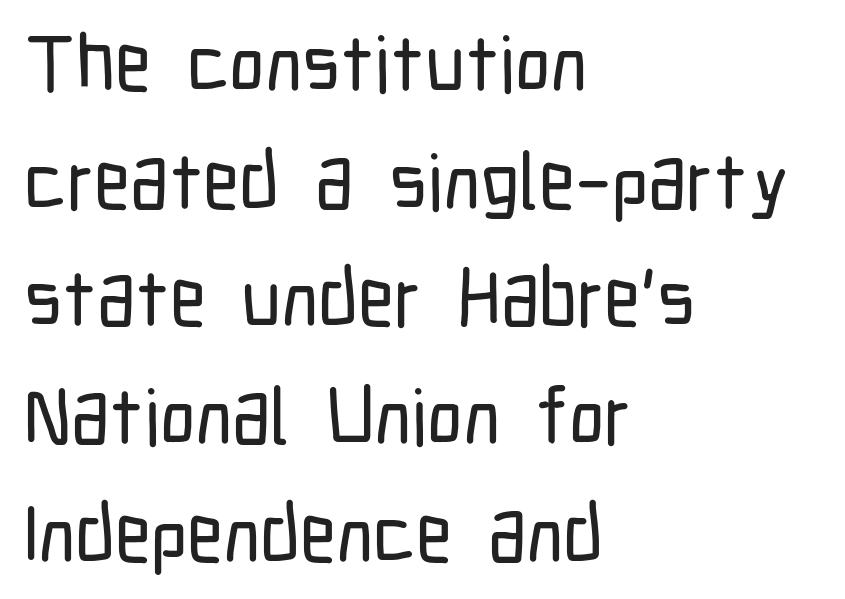
Q: Is the text italic (slanted)? A: No, it is upright.
Q: Is the typeface a serif or a sans-serif typeface? A: Sans-serif.
Q: Is the text underlined? A: No.
Q: How is the paragraph aligned? A: Left-aligned.
Q: Is the spacing between letters normal or unusually wide? A: Normal.
Q: Is the spacing between lines tight, normal or loose? A: Normal.
Q: Width (condensed, normal, or wide)? A: Condensed.
Q: Stroke contrast? A: Low.
Q: x-height? A: Medium.
Q: Monospaced? A: No.
